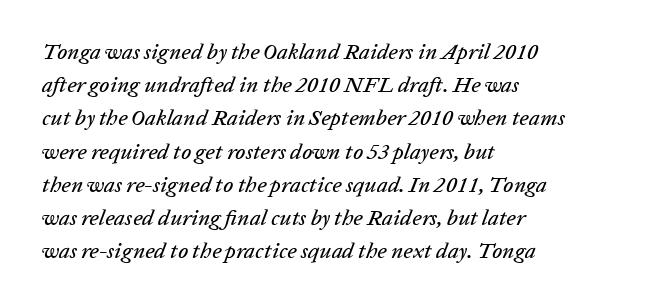
Q: Is the text italic (slanted)? A: Yes, it leans right by about 20 degrees.
Q: Is the text underlined? A: No.
Q: How is the paragraph aligned? A: Left-aligned.
Q: Is the spacing between letters normal or unusually wide? A: Normal.
Q: Is the spacing between lines tight, normal or loose? A: Normal.
